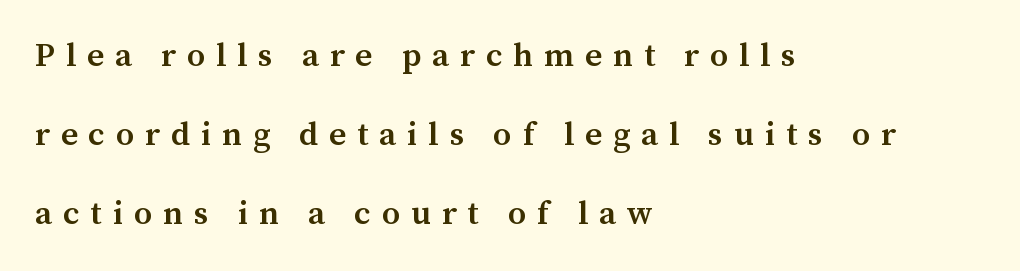
{"serif": "yes", "italic": "no", "bold": "semi", "weight": "semibold", "width": "normal", "stroke_contrast": "medium", "x_height": "medium", "monospaced": "no", "underline": "no", "align": "left", "line_spacing": "loose", "line_spacing_ratio": 2.39, "letter_spacing": "wide", "letter_spacing_em": 0.33, "glyph_px": 33}
